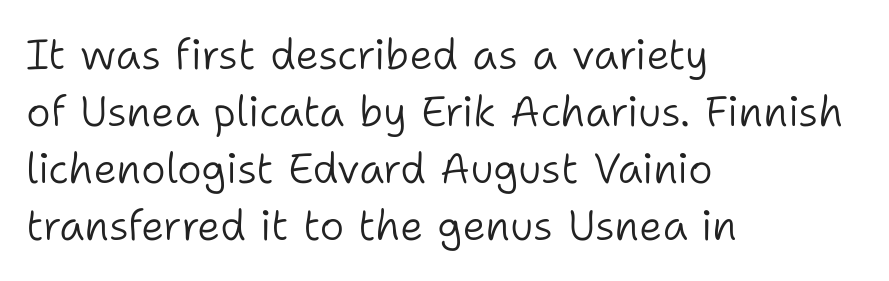
The image shows 42 px light sans-serif type, upright; set left-aligned, normal line spacing (1.36x), normal letter spacing, not underlined; low stroke contrast and a medium x-height.
